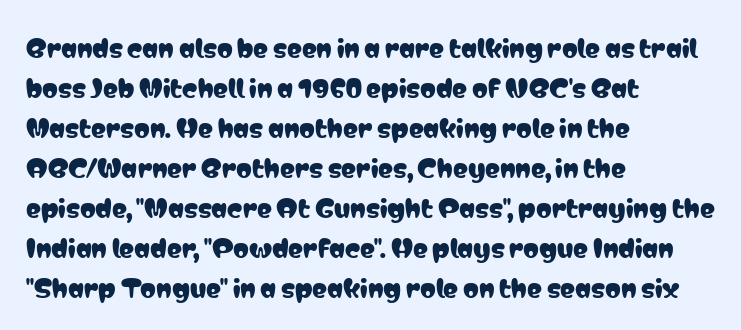
The lines are quadded left. Italic? Not at all — the glyphs are vertical. Interline gaps are of average width in this sample. Each row of text sits above clean, open space. These lines keep a tight, regular rhythm from letter to letter.
